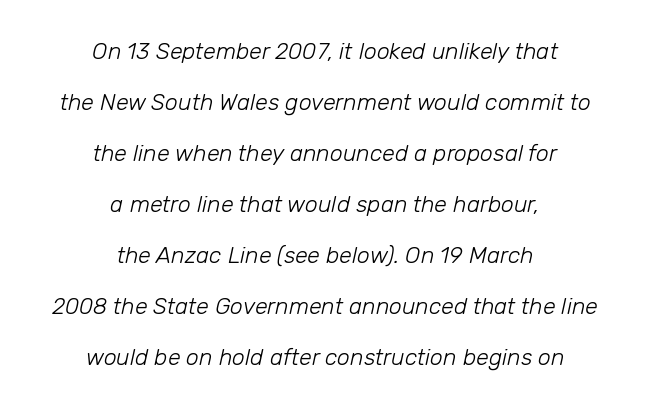
Q: Is the text bold? A: No.
Q: Is the text italic (slanted)? A: Yes, it leans right by about 12 degrees.
Q: Is the text underlined? A: No.
Q: How is the paragraph aligned? A: Centered.
Q: Is the spacing between letters normal or unusually wide? A: Normal.
Q: Is the spacing between lines tight, normal or loose? A: Loose.
